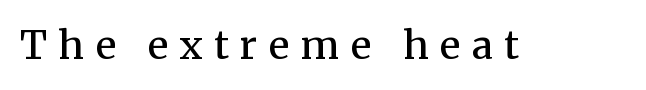
{"serif": "yes", "italic": "no", "bold": "no", "weight": "regular", "width": "normal", "stroke_contrast": "medium", "x_height": "medium", "monospaced": "no", "underline": "no", "letter_spacing": "wide", "letter_spacing_em": 0.29, "glyph_px": 39}
